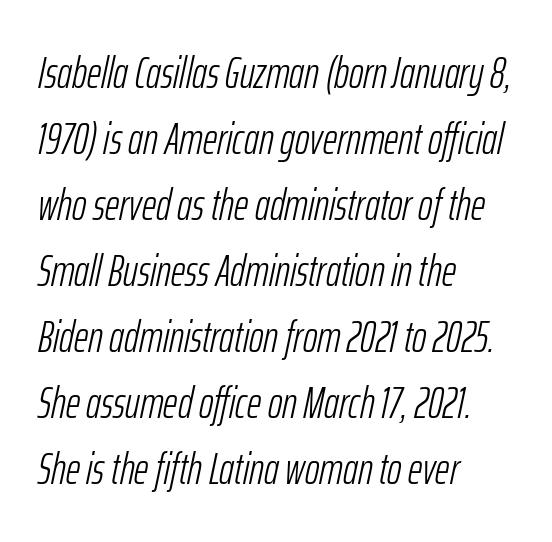
{"italic": "yes", "lean": "right", "slant_degrees": 12, "bold": "no", "weight": "light", "width": "condensed", "stroke_contrast": "low", "x_height": "medium", "monospaced": "no", "underline": "no", "align": "left", "line_spacing": "normal", "line_spacing_ratio": 1.5, "letter_spacing": "normal", "letter_spacing_em": 0.0, "glyph_px": 44}
